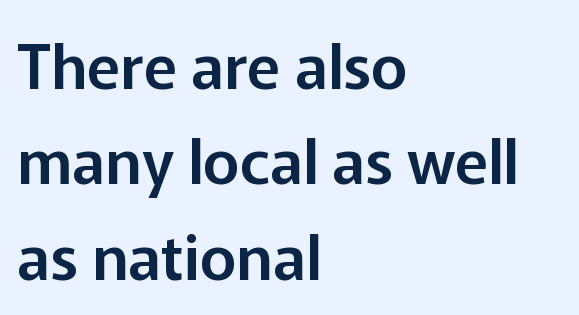
The image shows 62 px sans-serif type, upright; set left-aligned, normal line spacing (1.54x), normal letter spacing, not underlined; low stroke contrast and a medium x-height.
